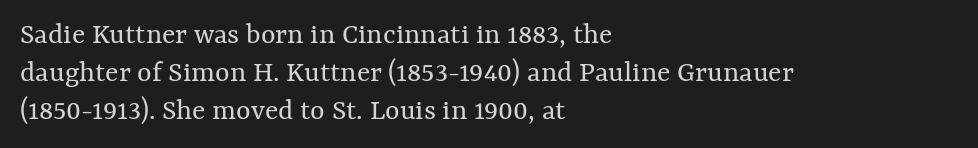
Q: Is the text bold? A: No.
Q: Is the text italic (slanted)? A: No, it is upright.
Q: Is the text underlined? A: No.
Q: How is the paragraph aligned? A: Left-aligned.
Q: Is the spacing between letters normal or unusually wide? A: Normal.
Q: Width (condensed, normal, or wide)? A: Normal.
Q: Stroke contrast? A: Medium.
Q: x-height? A: Medium.
Q: Monospaced? A: No.
